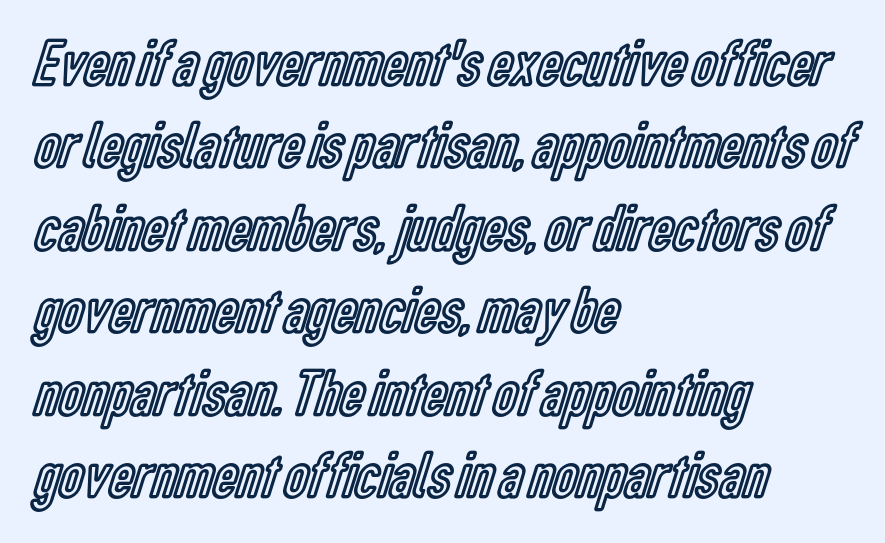
Q: Is the text italic (slanted)? A: Yes.
Q: Is the text underlined? A: No.
Q: How is the paragraph aligned? A: Left-aligned.
Q: Is the spacing between letters normal or unusually wide? A: Normal.
Q: Width (condensed, normal, or wide)? A: Condensed.
Q: x-height? A: Medium.
Q: Monospaced? A: No.
